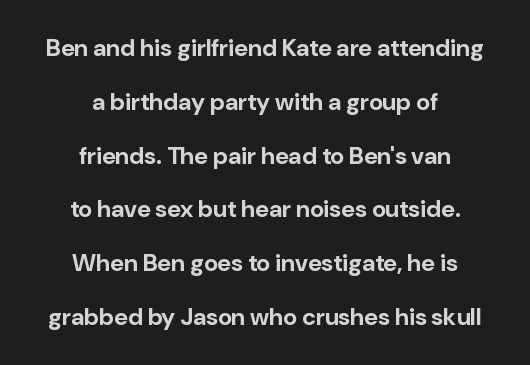
The letters are bold, with thick, heavy strokes. The designer dialed line spacing up above the default. Casual observation: everything's sitting right in the middle. Between one letter and the next there's only the usual sliver of space. When letters stand straight like this, we call the style roman or upright. The words here are not underlined.
